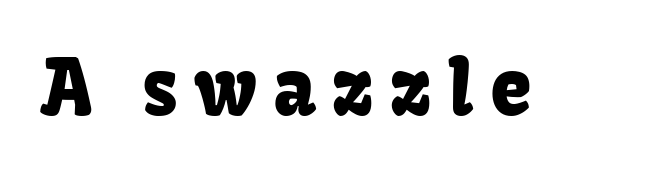
The image shows 75 px sans-serif type, upright; set unusually wide letter spacing (+0.22 em), not underlined; low stroke contrast and a medium x-height.
